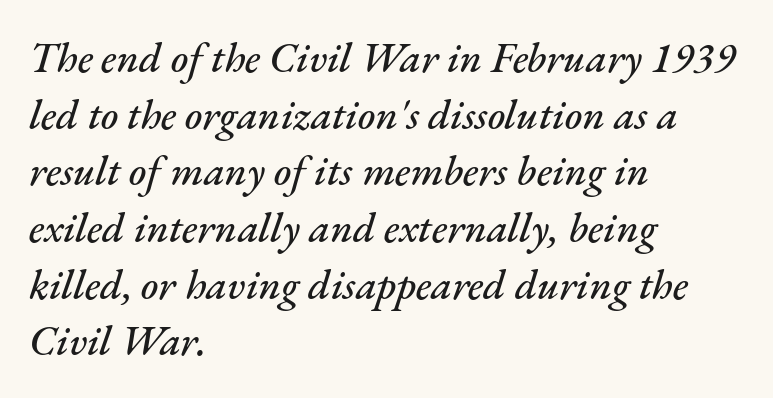
{"italic": "yes", "lean": "right", "slant_degrees": 17, "width": "normal", "stroke_contrast": "medium", "x_height": "small", "monospaced": "no", "underline": "no", "align": "left", "line_spacing": "normal", "line_spacing_ratio": 1.35, "letter_spacing": "normal", "letter_spacing_em": 0.0, "glyph_px": 42}
